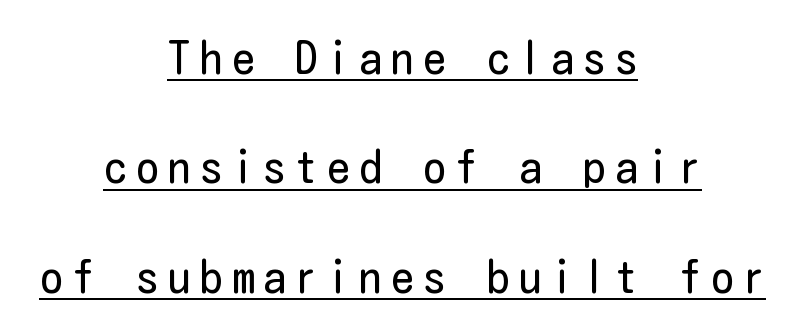
{"serif": "no", "italic": "no", "bold": "no", "weight": "regular", "width": "condensed", "stroke_contrast": "low", "x_height": "medium", "underline": "yes", "align": "center", "line_spacing": "loose", "line_spacing_ratio": 2.43, "letter_spacing": "wide", "letter_spacing_em": 0.21, "glyph_px": 45}
